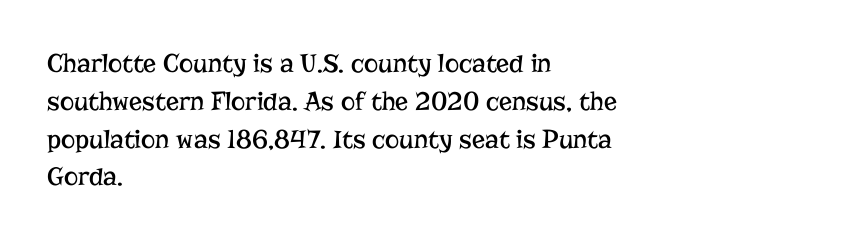
{"italic": "no", "bold": "no", "underline": "no", "align": "left", "line_spacing": "normal", "line_spacing_ratio": 1.4, "letter_spacing": "normal", "letter_spacing_em": 0.0, "glyph_px": 27}
